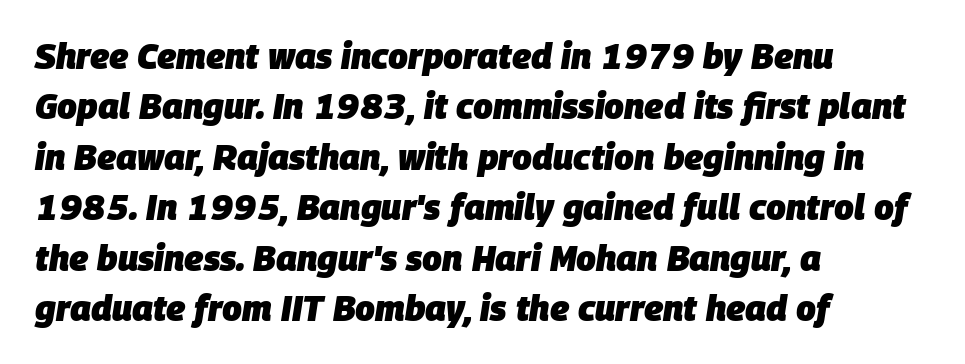
The image shows 35 px heavy type, italic (leaning right); set left-aligned, normal line spacing (1.44x), normal letter spacing, not underlined; low stroke contrast and a large x-height.
